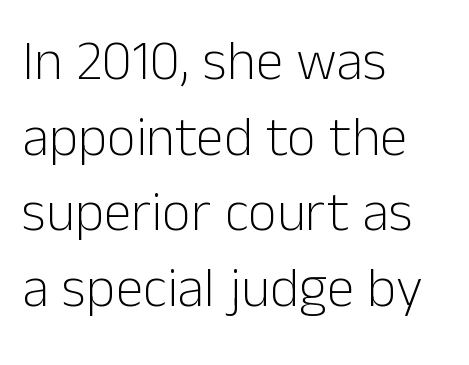
The image shows 56 px light sans-serif type, upright; set left-aligned, normal line spacing (1.35x), normal letter spacing, not underlined; low stroke contrast and a medium x-height.
